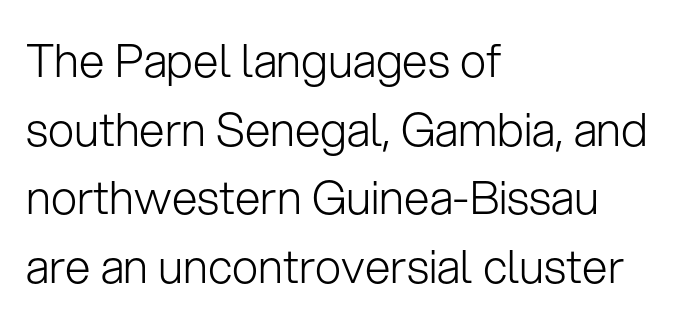
{"serif": "no", "italic": "no", "bold": "no", "weight": "light", "width": "normal", "stroke_contrast": "low", "x_height": "medium", "monospaced": "no", "underline": "no", "align": "left", "line_spacing": "normal", "line_spacing_ratio": 1.49, "letter_spacing": "normal", "letter_spacing_em": 0.0, "glyph_px": 46}
